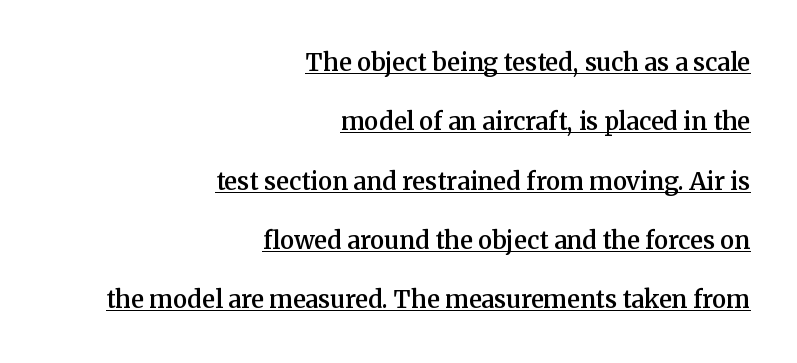
Rows of type keep a wide berth in the vertical direction. Its strokes are somewhat broadened, the hallmark of semibold type. This is underlined copy, the kind a proofreader might mark for attention. There is no visible air inserted between adjacent glyphs. Right-aligned paragraph, ragged on the left.
